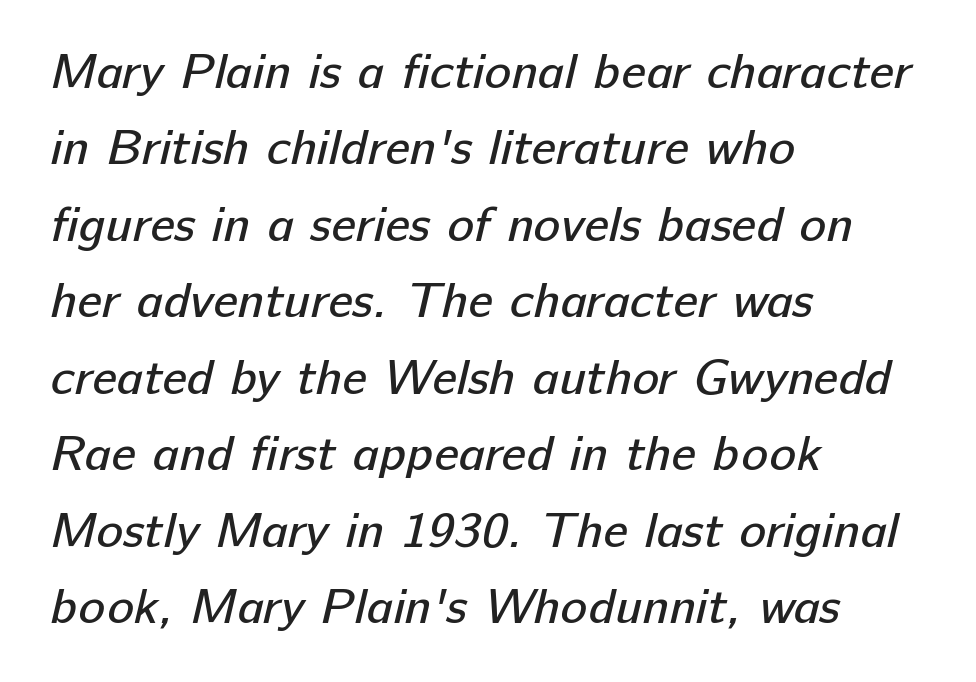
The image shows 50 px regular-weight sans-serif type; set left-aligned, normal line spacing (1.53x), normal letter spacing, not underlined; low stroke contrast and a medium x-height.
